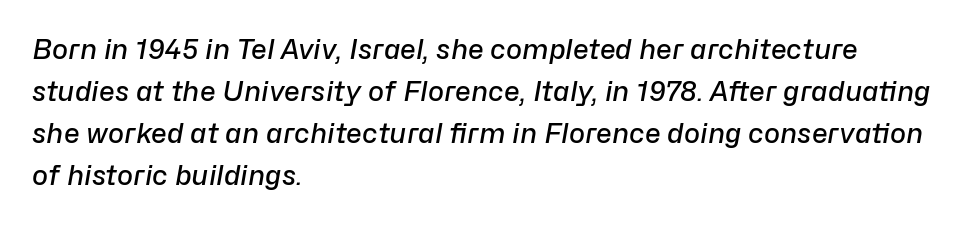
Q: Is the text bold? A: Semi-bold.
Q: Is the text italic (slanted)? A: Yes, it leans right by about 10 degrees.
Q: Is the text underlined? A: No.
Q: How is the paragraph aligned? A: Left-aligned.
Q: Is the spacing between letters normal or unusually wide? A: Normal.
Q: Is the spacing between lines tight, normal or loose? A: Normal.
